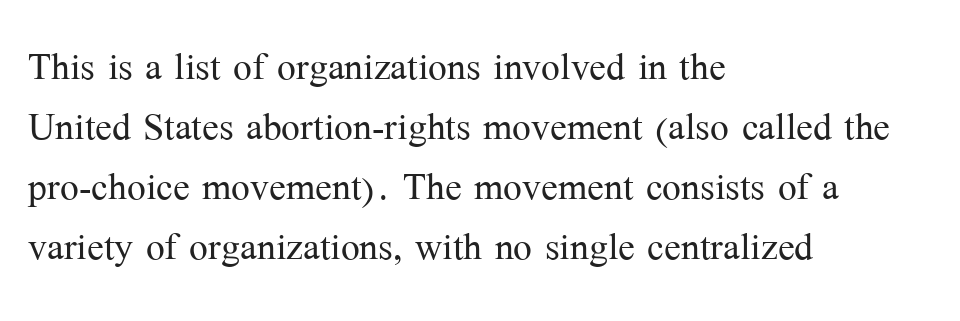
Letters rest on an invisible, unmarked baseline. The text was rendered using a seriffed face with decorative stroke endings. A typesetter would mark this as roman, not italic. Proportional: the letters do not fall into vertical columns. Glyph-to-glyph distance matches everyday printed text.
